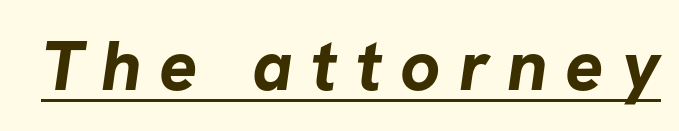
Q: Is the text bold? A: Yes.
Q: Is the typeface a serif or a sans-serif typeface? A: Sans-serif.
Q: Is the text underlined? A: Yes.
Q: Is the spacing between letters normal or unusually wide? A: Unusually wide.
Q: Width (condensed, normal, or wide)? A: Normal.
Q: Stroke contrast? A: Low.
Q: x-height? A: Medium.
Q: Monospaced? A: No.
